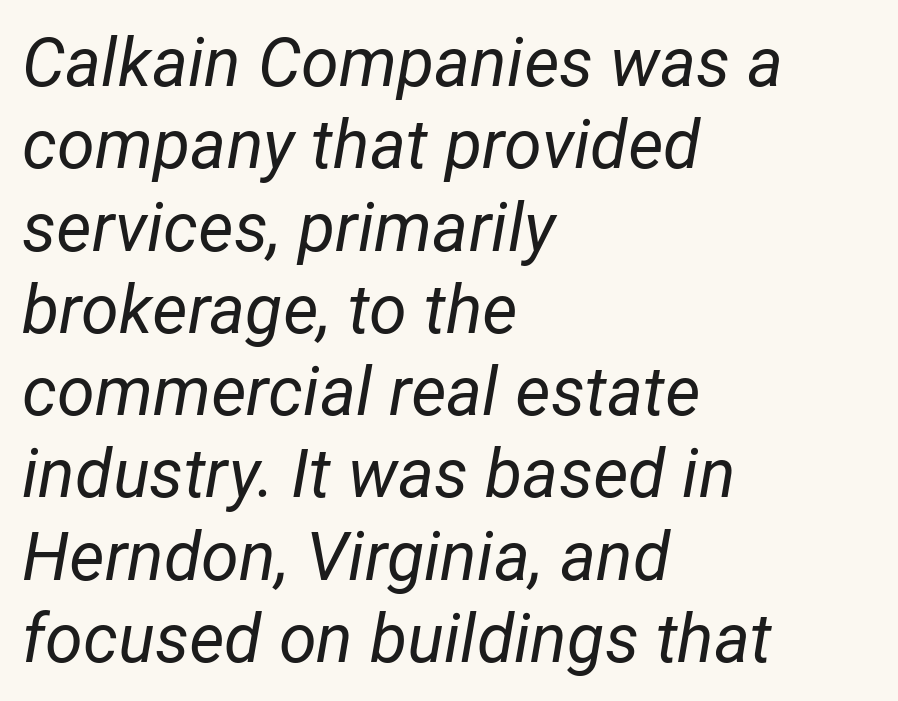
{"italic": "yes", "lean": "right", "slant_degrees": 12, "bold": "no", "weight": "regular", "width": "normal", "stroke_contrast": "low", "x_height": "medium", "monospaced": "no", "underline": "no", "align": "left", "line_spacing_ratio": 1.21, "letter_spacing": "normal", "letter_spacing_em": 0.0, "glyph_px": 68}
